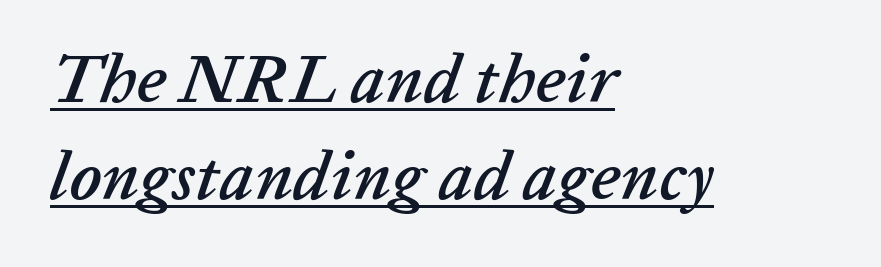
Q: Is the text italic (slanted)? A: Yes, it leans right by about 20 degrees.
Q: Is the text underlined? A: Yes.
Q: How is the paragraph aligned? A: Left-aligned.
Q: Is the spacing between letters normal or unusually wide? A: Normal.
Q: Is the spacing between lines tight, normal or loose? A: Normal.
Q: Width (condensed, normal, or wide)? A: Normal.
Q: Stroke contrast? A: Low.
Q: x-height? A: Medium.
Q: Monospaced? A: No.
